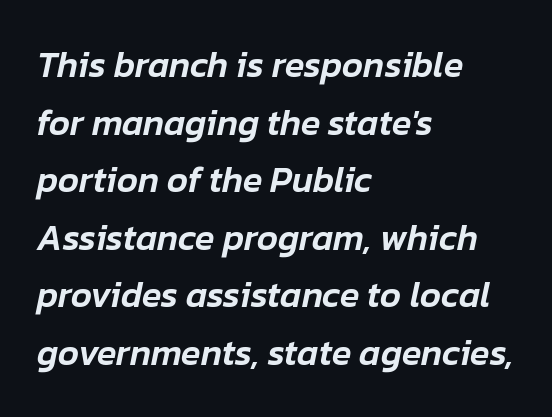
Q: Is the text italic (slanted)? A: Yes, it leans right by about 12 degrees.
Q: Is the text underlined? A: No.
Q: How is the paragraph aligned? A: Left-aligned.
Q: Is the spacing between letters normal or unusually wide? A: Normal.
Q: Is the spacing between lines tight, normal or loose? A: Normal.
Q: Width (condensed, normal, or wide)? A: Normal.
Q: Stroke contrast? A: Low.
Q: x-height? A: Medium.
Q: Monospaced? A: No.
